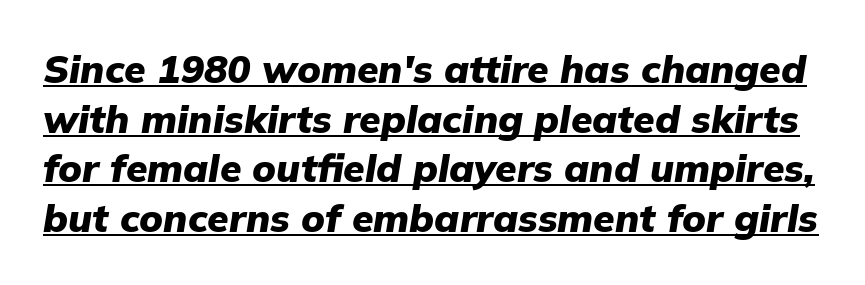
How are the letters spaced? Ordinarily, with no added tracking. Would a proofreader flag this as italicized? Yes. Spacing verdict: proportional, widths tailored to each character. Stroke thickness is high; the sample reads as a true bold. Has an underline been added? It has.
